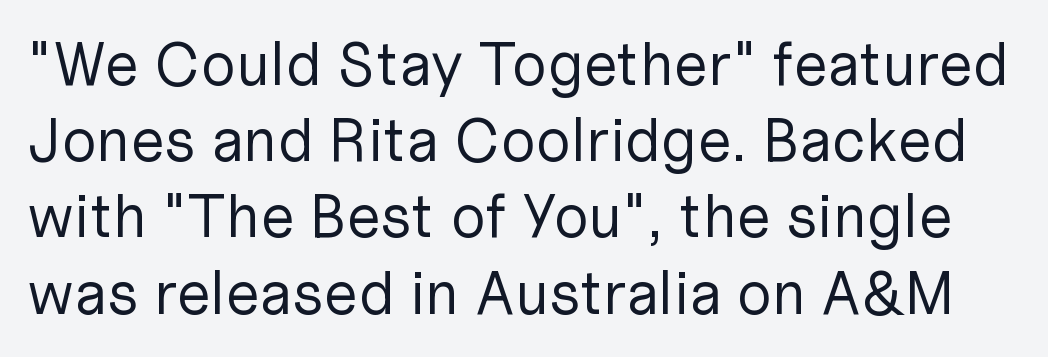
Quick note: underline off. Italic: no, the glyphs are upright roman. The face used here is proportionally spaced, like ordinary book or web type. Compared with typical paragraphs, the rows here are spaced about the same. Heaviness? Minimal to ordinary, like unemphasized prose.
